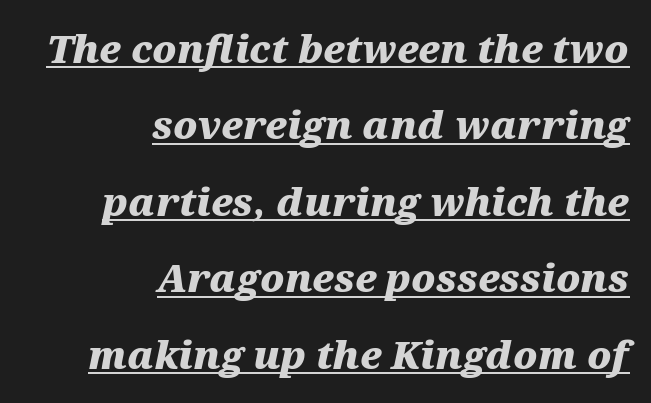
{"italic": "yes", "lean": "right", "slant_degrees": 12, "bold": "yes", "weight": "heavy", "width": "wide", "stroke_contrast": "medium", "x_height": "medium", "monospaced": "no", "underline": "yes", "align": "right", "line_spacing": "loose", "line_spacing_ratio": 2.01, "letter_spacing": "normal", "letter_spacing_em": 0.0, "glyph_px": 38}
